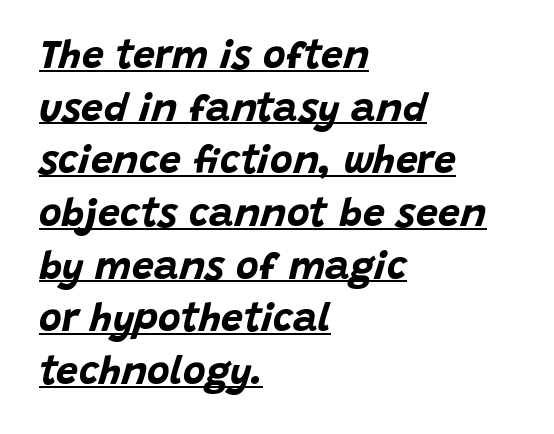
The image shows 39 px bold type, italic (leaning right); set left-aligned, normal line spacing (1.35x), normal letter spacing, underlined; low stroke contrast and a large x-height.
